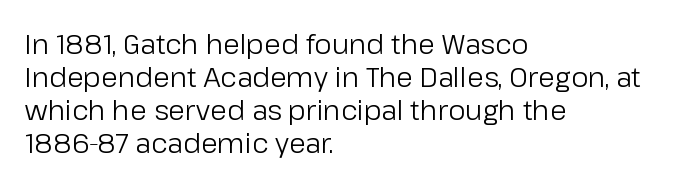
{"italic": "no", "bold": "no", "underline": "no", "align": "left", "line_spacing_ratio": 1.22, "letter_spacing": "normal", "letter_spacing_em": 0.0, "glyph_px": 27}
